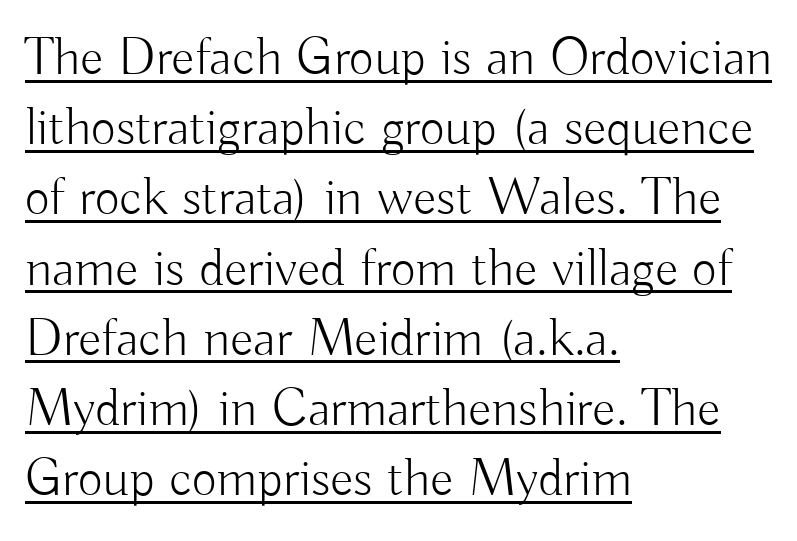
Heft: none added — not bold. You could not count columns in this text — the font is proportionally spaced. Unlike a traditional serif, this face leaves its strokes unadorned. What's the leading like? Ordinary, nothing unusual. The face used here is rendered with its standard letterfit.
